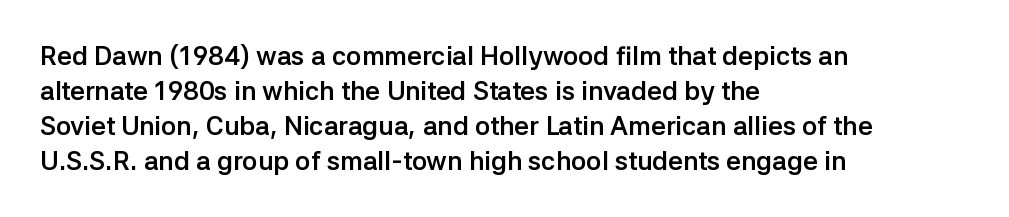
The image shows 26 px bold type, upright; set left-aligned, normal line spacing (1.34x), normal letter spacing, not underlined.
